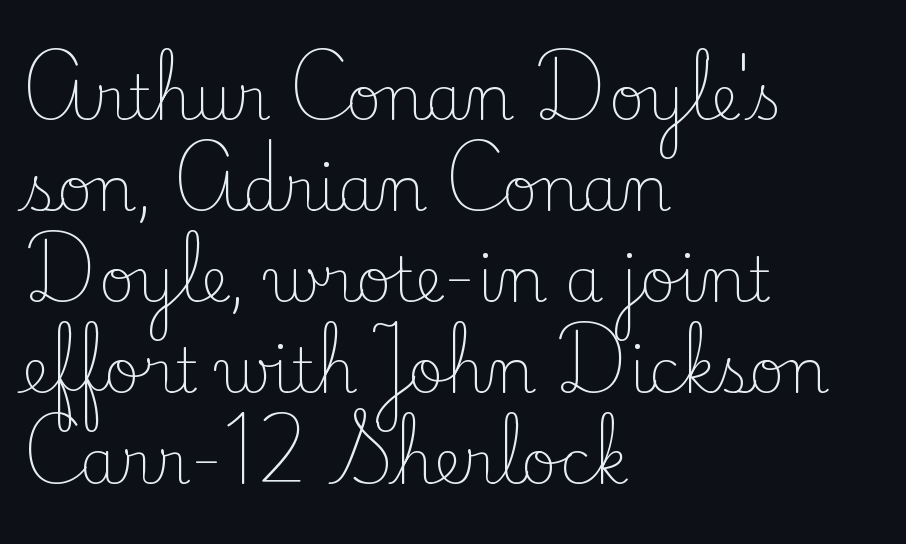
Q: Is the text bold? A: No.
Q: Is the text italic (slanted)? A: No, it is upright.
Q: Is the typeface a serif or a sans-serif typeface? A: Serif.
Q: Is the text underlined? A: No.
Q: How is the paragraph aligned? A: Left-aligned.
Q: Is the spacing between letters normal or unusually wide? A: Normal.
Q: Is the spacing between lines tight, normal or loose? A: Normal.
Q: Width (condensed, normal, or wide)? A: Normal.
Q: Stroke contrast? A: Low.
Q: x-height? A: Small.
Q: Monospaced? A: No.
